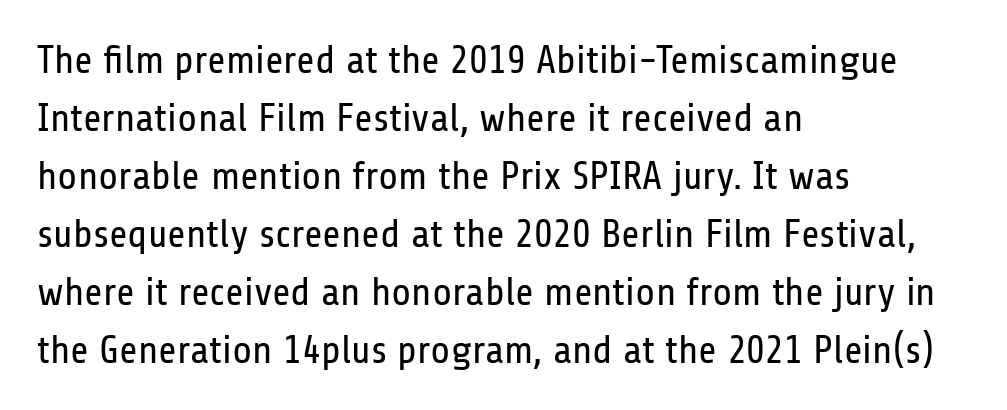
{"serif": "no", "italic": "no", "bold": "no", "weight": "regular", "width": "condensed", "stroke_contrast": "low", "x_height": "medium", "monospaced": "no", "underline": "no", "align": "left", "line_spacing": "normal", "line_spacing_ratio": 1.45, "letter_spacing": "normal", "letter_spacing_em": 0.0, "glyph_px": 40}
